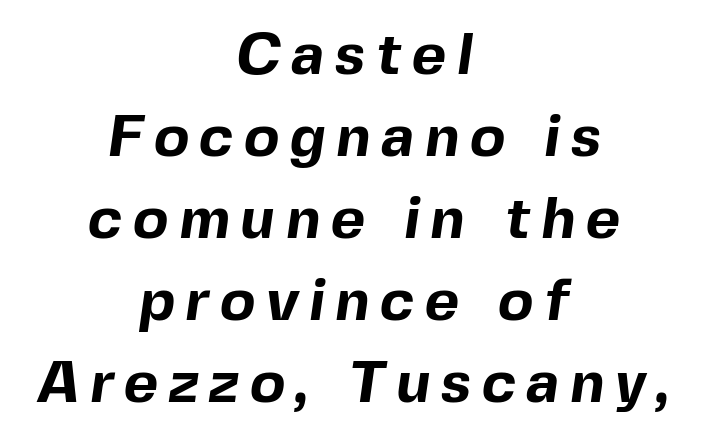
{"serif": "no", "bold": "yes", "weight": "bold", "width": "normal", "x_height": "medium", "monospaced": "no", "underline": "no", "align": "center", "line_spacing": "normal", "line_spacing_ratio": 1.39, "glyph_px": 59}
